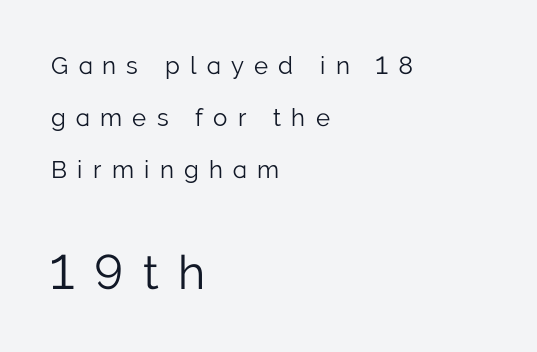
Q: Is the text bold? A: No.
Q: Is the text italic (slanted)? A: No, it is upright.
Q: Is the typeface a serif or a sans-serif typeface? A: Sans-serif.
Q: Is the text underlined? A: No.
Q: How is the paragraph aligned? A: Left-aligned.
Q: Is the spacing between letters normal or unusually wide? A: Unusually wide.
Q: Is the spacing between lines tight, normal or loose? A: Loose.
Q: Which block of text is set in a larger size, the first (top) or the second (bottom)? A: The second (bottom) one.
Q: Width (condensed, normal, or wide)? A: Normal.
Q: Stroke contrast? A: Low.
Q: x-height? A: Medium.
Q: Monospaced? A: No.
